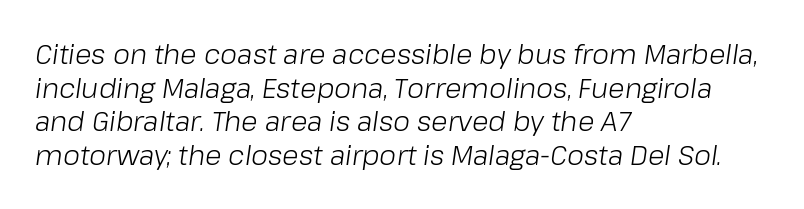
These lines were composed using italics. Caption: multi-line text, flush left, ragged right. In terms of leading, this rendering sits right in the middle. The gaps between neighbouring characters are ordinary and unremarkable.
